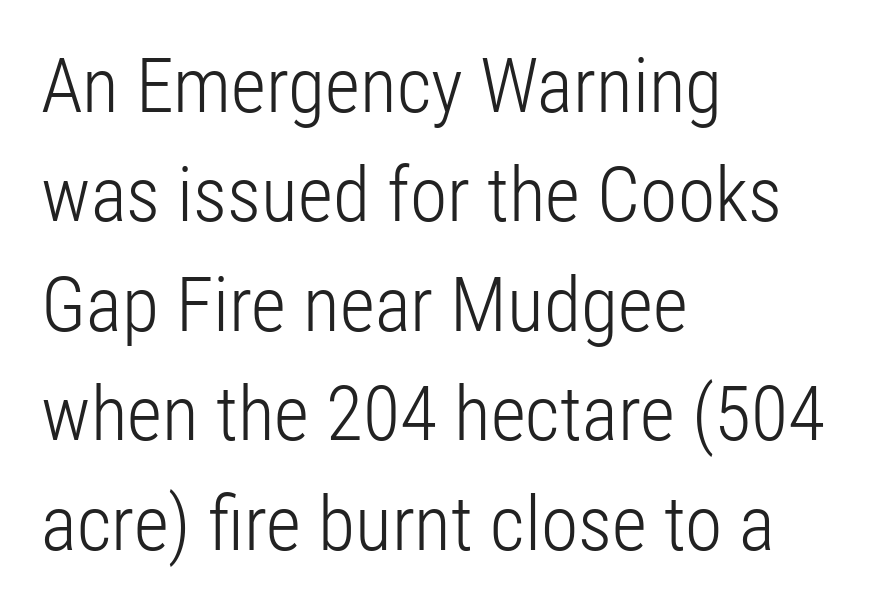
The image shows 76 px light, condensed sans-serif type, upright; set left-aligned, normal line spacing (1.44x), normal letter spacing, not underlined; low stroke contrast and a medium x-height.
